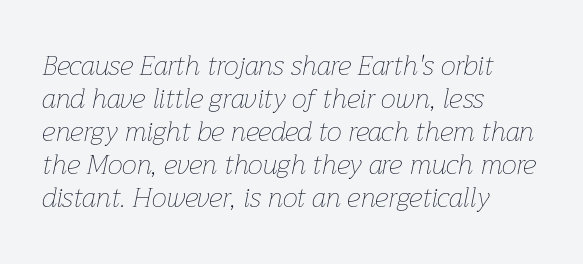
The image shows 27 px text type, italic (leaning right); set left-aligned, line spacing 1.22x, normal letter spacing, not underlined.
